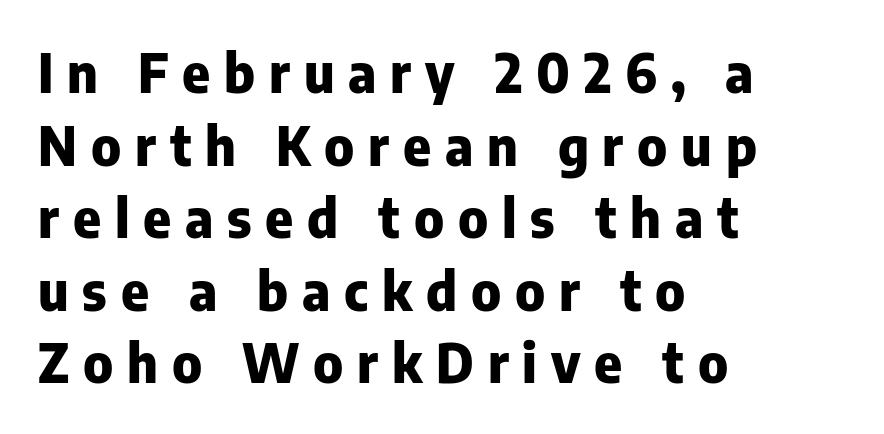
Serif or sans? Sans — the stroke terminals are bare. A roman cut, with each character standing at attention. Caption: expanded tracking, letters set apart. Here the designer chose a conventional face with non-uniform glyph widths. A typesetter would call this leading conventional body-copy spacing.
